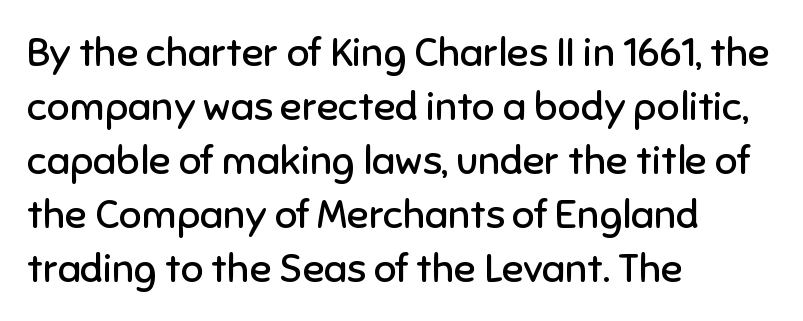
Each word holds together tightly as a unit, with standard inter-letter gaps. The rendering uses natural spacing where letterforms have individual widths. No chunkiness to these letters — they're not bold. This sample is left-justified, so line endings fall wherever the words run out.
